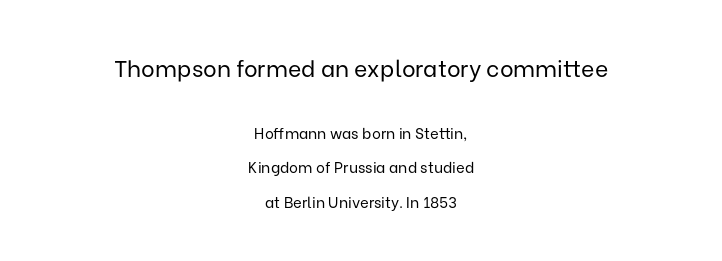
Q: Is the text bold? A: No.
Q: Is the text italic (slanted)? A: No, it is upright.
Q: Is the text underlined? A: No.
Q: How is the paragraph aligned? A: Centered.
Q: Is the spacing between letters normal or unusually wide? A: Normal.
Q: Is the spacing between lines tight, normal or loose? A: Loose.
Q: Which block of text is set in a larger size, the first (top) or the second (bottom)? A: The first (top) one.
